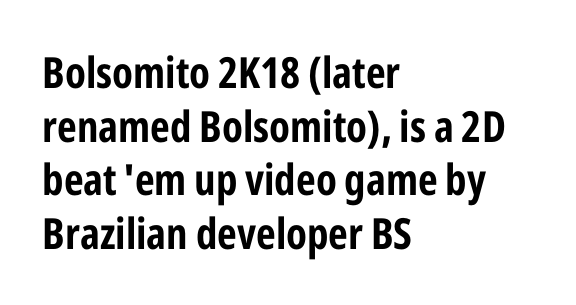
{"serif": "no", "italic": "no", "bold": "yes", "weight": "bold", "width": "condensed", "stroke_contrast": "low", "x_height": "medium", "monospaced": "no", "underline": "no", "align": "left", "line_spacing": "normal", "line_spacing_ratio": 1.25, "letter_spacing": "normal", "letter_spacing_em": 0.0, "glyph_px": 43}
